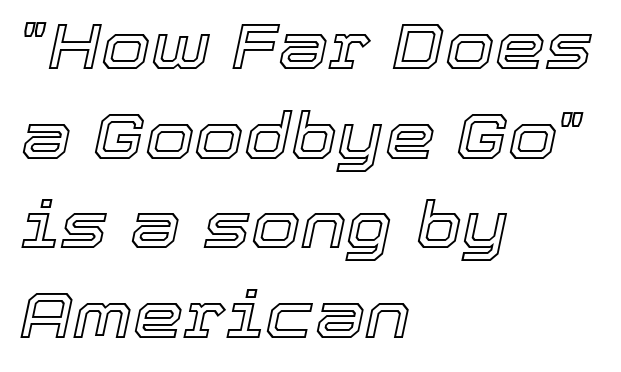
Q: Is the text italic (slanted)? A: Yes, it leans right by about 12 degrees.
Q: Is the text underlined? A: No.
Q: How is the paragraph aligned? A: Left-aligned.
Q: Is the spacing between letters normal or unusually wide? A: Normal.
Q: Is the spacing between lines tight, normal or loose? A: Normal.
Q: Width (condensed, normal, or wide)? A: Normal.
Q: x-height? A: Medium.
Q: Monospaced? A: No.
